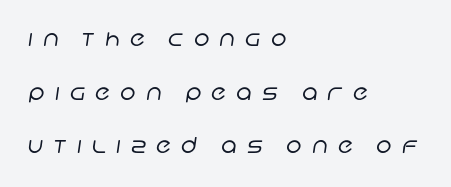
Q: Is the text bold? A: No.
Q: Is the text underlined? A: No.
Q: How is the paragraph aligned? A: Left-aligned.
Q: Is the spacing between letters normal or unusually wide? A: Unusually wide.
Q: Is the spacing between lines tight, normal or loose? A: Loose.
